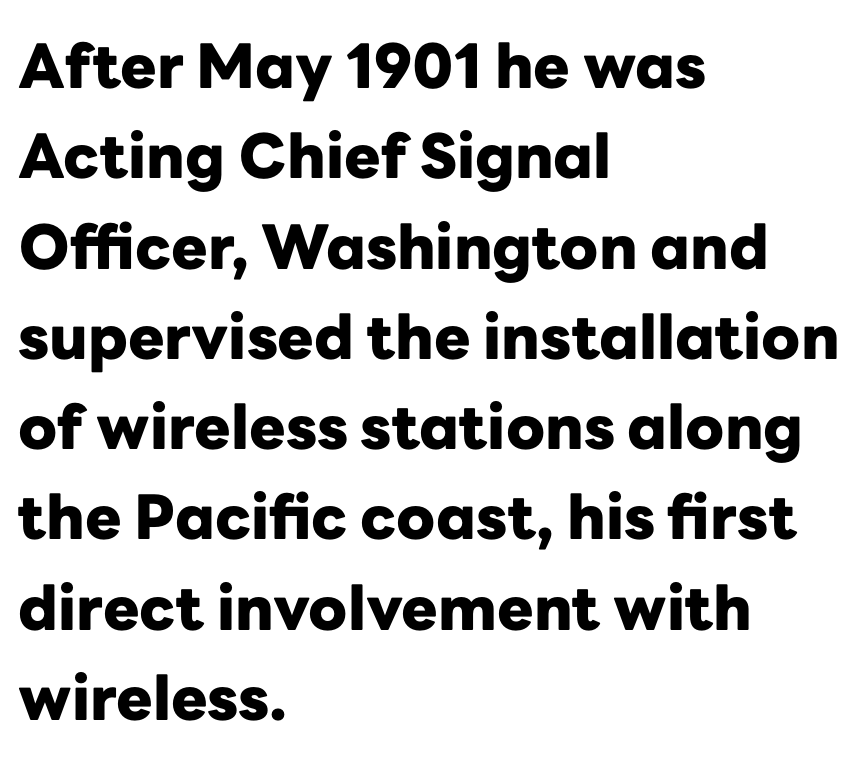
{"serif": "no", "italic": "no", "bold": "yes", "weight": "heavy", "width": "normal", "stroke_contrast": "low", "x_height": "medium", "monospaced": "no", "underline": "no", "align": "left", "line_spacing": "normal", "line_spacing_ratio": 1.48, "letter_spacing": "normal", "letter_spacing_em": 0.0, "glyph_px": 61}
